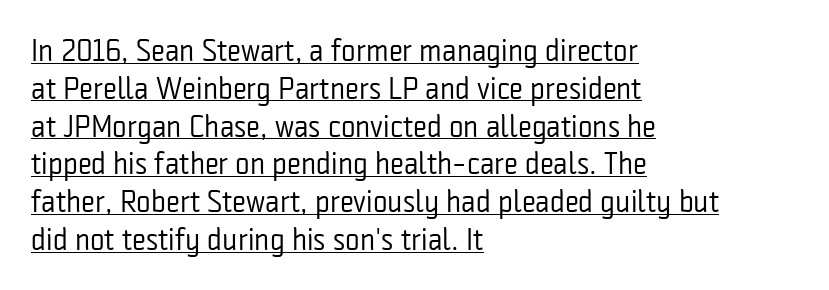
Line starts are locked; line ends wander. Like a heading marked for emphasis, these lines bear an underscore. Stroke terminals: plain, sans-serif. Honestly, the letter spacing is just normal — you wouldn't notice it. The letters stand straight up with perfectly vertical stems.
